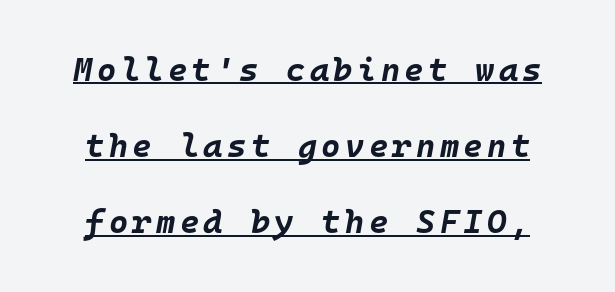
{"italic": "yes", "lean": "right", "slant_degrees": 10, "bold": "yes", "weight": "bold", "width": "normal", "stroke_contrast": "low", "x_height": "large", "monospaced": "yes", "underline": "yes", "line_spacing": "loose", "line_spacing_ratio": 2.31, "glyph_px": 33}
